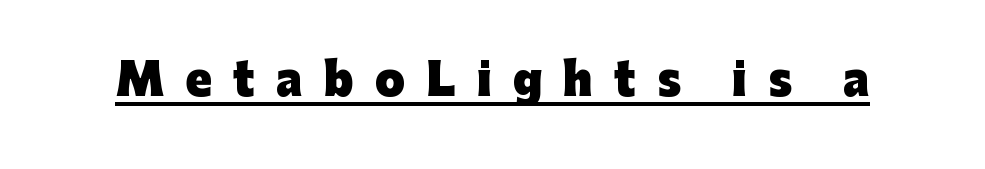
{"serif": "no", "italic": "no", "bold": "yes", "weight": "heavy", "width": "normal", "stroke_contrast": "low", "x_height": "medium", "monospaced": "no", "underline": "yes", "letter_spacing": "wide", "letter_spacing_em": 0.49, "glyph_px": 43}
